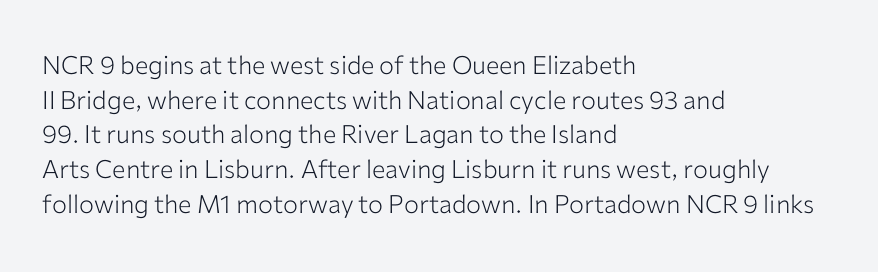
Q: Is the text bold? A: No.
Q: Is the text italic (slanted)? A: No, it is upright.
Q: Is the text underlined? A: No.
Q: How is the paragraph aligned? A: Left-aligned.
Q: Is the spacing between letters normal or unusually wide? A: Normal.
Q: Is the spacing between lines tight, normal or loose? A: Normal.
